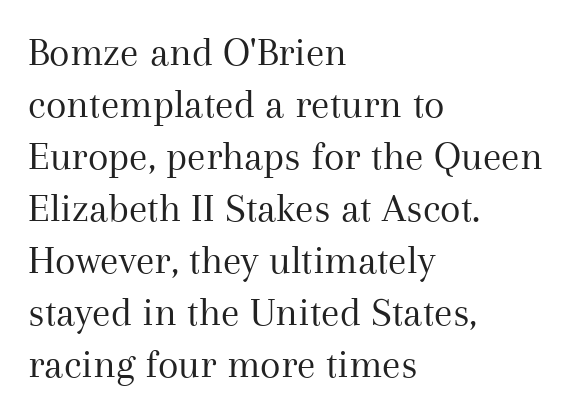
Q: Is the text bold? A: No.
Q: Is the text italic (slanted)? A: No, it is upright.
Q: Is the typeface a serif or a sans-serif typeface? A: Serif.
Q: Is the text underlined? A: No.
Q: How is the paragraph aligned? A: Left-aligned.
Q: Is the spacing between letters normal or unusually wide? A: Normal.
Q: Width (condensed, normal, or wide)? A: Normal.
Q: Stroke contrast? A: Medium.
Q: x-height? A: Medium.
Q: Monospaced? A: No.
